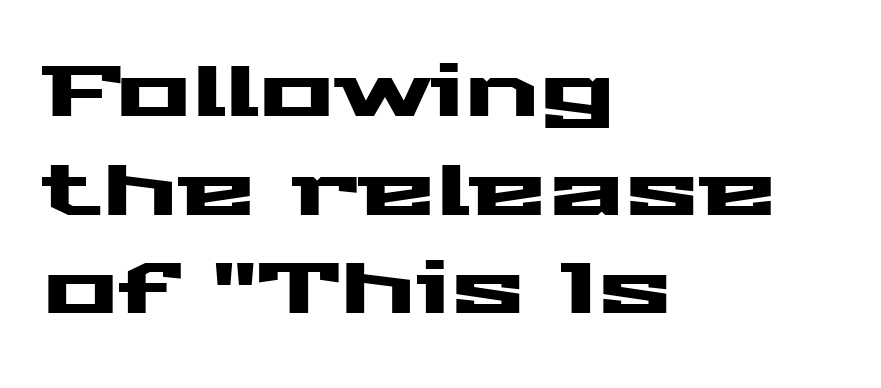
Q: Is the text italic (slanted)? A: No, it is upright.
Q: Is the typeface a serif or a sans-serif typeface? A: Sans-serif.
Q: Is the text underlined? A: No.
Q: How is the paragraph aligned? A: Left-aligned.
Q: Is the spacing between letters normal or unusually wide? A: Normal.
Q: Is the spacing between lines tight, normal or loose? A: Normal.
Q: Width (condensed, normal, or wide)? A: Wide.
Q: Stroke contrast? A: Medium.
Q: x-height? A: Medium.
Q: Monospaced? A: No.
